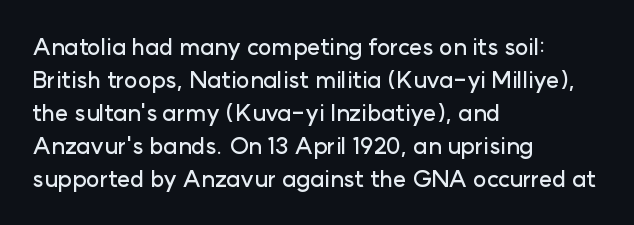
{"italic": "no", "underline": "no", "align": "left", "line_spacing": "normal", "line_spacing_ratio": 1.43, "letter_spacing": "normal", "letter_spacing_em": 0.0, "glyph_px": 23}
